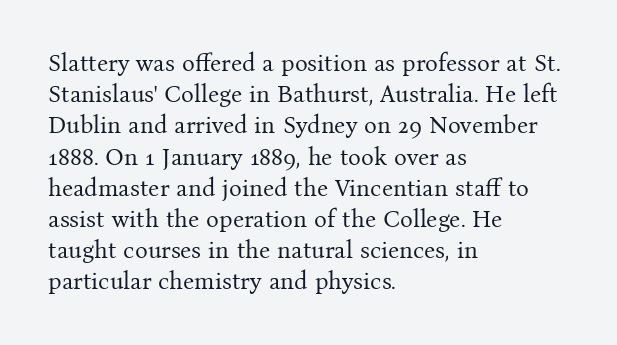
{"italic": "no", "bold": "no", "underline": "no", "align": "left", "line_spacing": "normal", "line_spacing_ratio": 1.3, "letter_spacing": "normal", "letter_spacing_em": 0.0, "glyph_px": 24}
